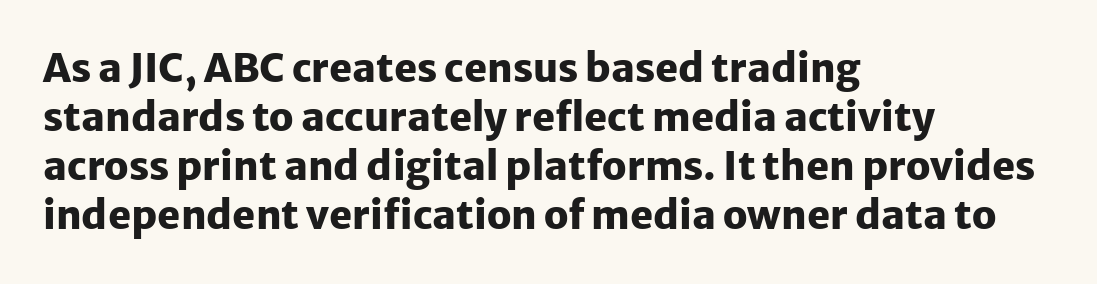
Proportional: the letters do not fall into vertical columns. Default kerning and tracking; the words read as compact shapes. Thick stems and heavy bowls — unmistakably bold. Ascenders rise straight up at ninety degrees.
